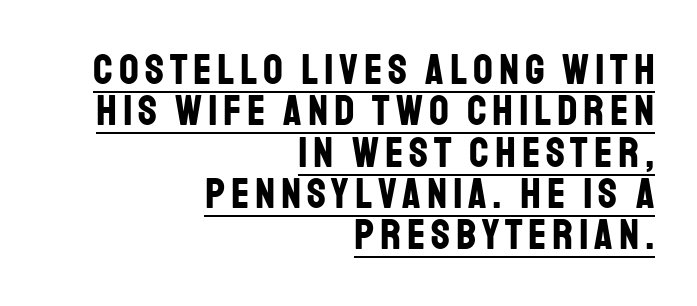
The image shows 43 px bold, condensed sans-serif type, upright; set right-aligned, tight line spacing (0.96x), underlined; low stroke contrast and a large x-height.
